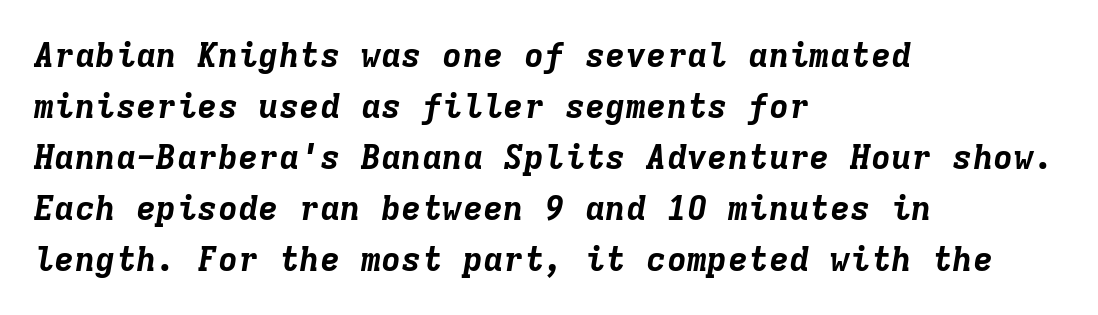
The image shows 34 px bold type, italic (leaning right), monospaced; set left-aligned, normal line spacing (1.5x), normal letter spacing, not underlined; low stroke contrast and a medium x-height.
